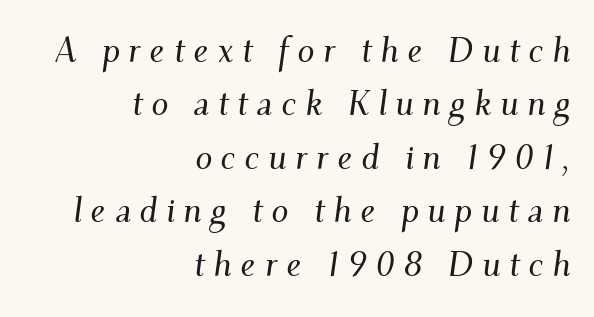
Think of a printed novel: that variable character pitch is what you see here. The space directly below the letters is spotless. Is the type slanted? Yes — the strokes lean at a clear angle. This is serif lettering, the kind often seen in printed books. A typesetter would call this heavily tracked-out type. Whoever set this chose a conventional vertical rhythm.
